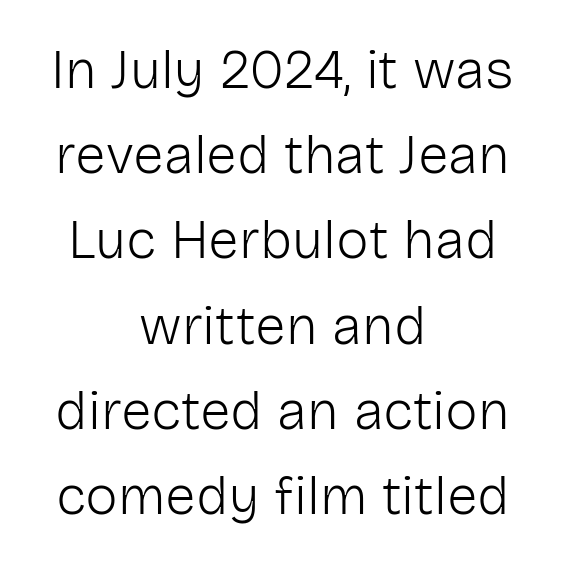
{"serif": "no", "italic": "no", "bold": "no", "weight": "light", "width": "normal", "stroke_contrast": "low", "x_height": "medium", "monospaced": "no", "underline": "no", "align": "center", "line_spacing": "normal", "line_spacing_ratio": 1.55, "letter_spacing": "normal", "letter_spacing_em": 0.0, "glyph_px": 55}
